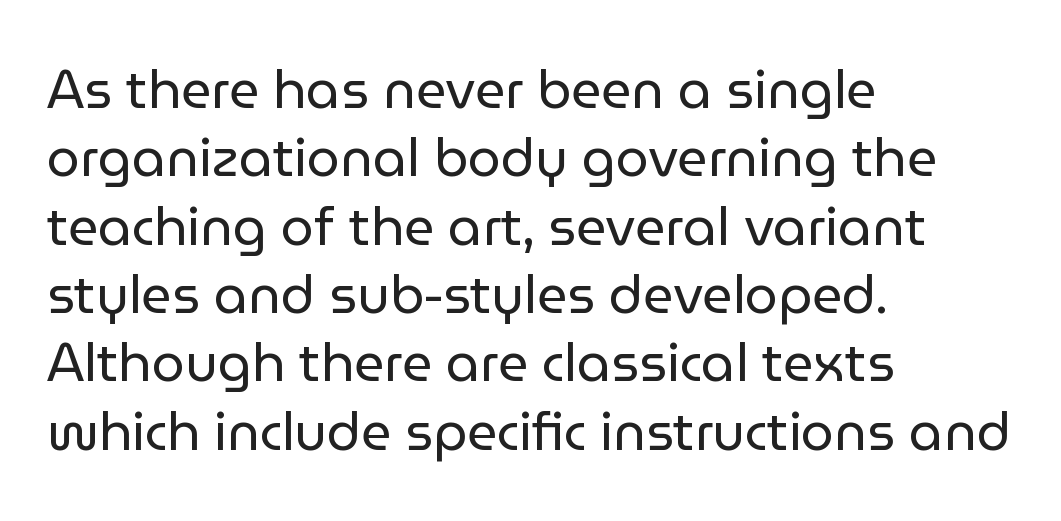
Q: Is the text bold? A: No.
Q: Is the text italic (slanted)? A: No, it is upright.
Q: Is the typeface a serif or a sans-serif typeface? A: Sans-serif.
Q: Is the text underlined? A: No.
Q: How is the paragraph aligned? A: Left-aligned.
Q: Is the spacing between letters normal or unusually wide? A: Normal.
Q: Is the spacing between lines tight, normal or loose? A: Normal.
Q: Width (condensed, normal, or wide)? A: Normal.
Q: Stroke contrast? A: Low.
Q: x-height? A: Medium.
Q: Monospaced? A: No.
